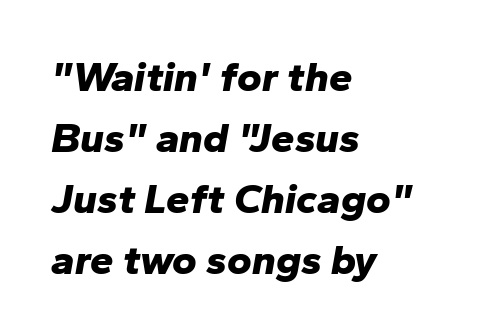
{"italic": "yes", "lean": "right", "slant_degrees": 10, "bold": "yes", "weight": "bold", "width": "normal", "stroke_contrast": "low", "x_height": "medium", "monospaced": "no", "underline": "no", "align": "left", "line_spacing": "normal", "line_spacing_ratio": 1.45, "letter_spacing": "normal", "letter_spacing_em": 0.0, "glyph_px": 42}
